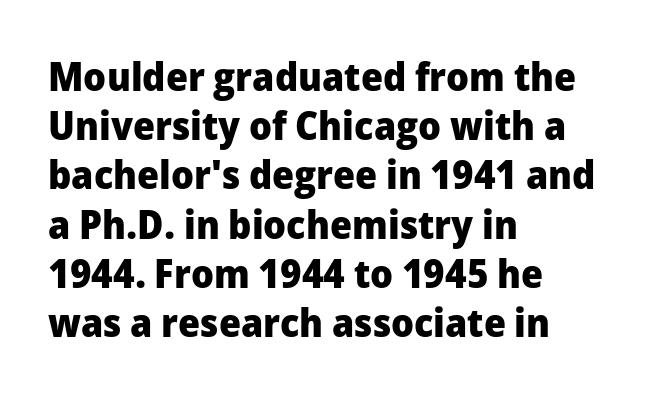
Q: Is the text bold? A: Yes.
Q: Is the text italic (slanted)? A: No, it is upright.
Q: Is the typeface a serif or a sans-serif typeface? A: Sans-serif.
Q: Is the text underlined? A: No.
Q: How is the paragraph aligned? A: Left-aligned.
Q: Is the spacing between letters normal or unusually wide? A: Normal.
Q: Width (condensed, normal, or wide)? A: Normal.
Q: Stroke contrast? A: Low.
Q: x-height? A: Medium.
Q: Monospaced? A: No.
